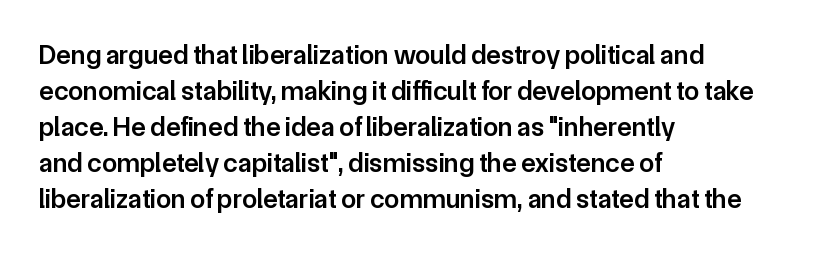
{"italic": "no", "bold": "semi", "underline": "no", "align": "left", "line_spacing": "normal", "line_spacing_ratio": 1.33, "letter_spacing": "normal", "letter_spacing_em": 0.0, "glyph_px": 27}
